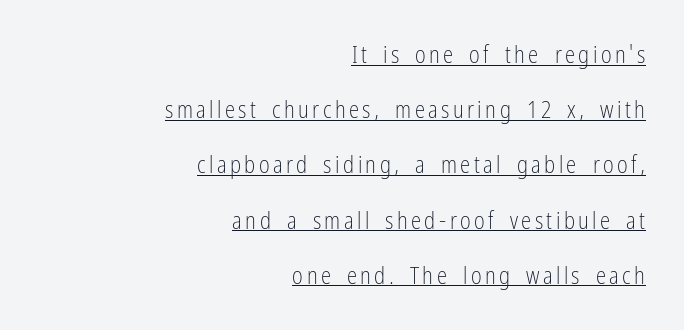
{"italic": "no", "bold": "no", "underline": "yes", "align": "right", "line_spacing": "loose", "line_spacing_ratio": 2.4, "glyph_px": 23}
